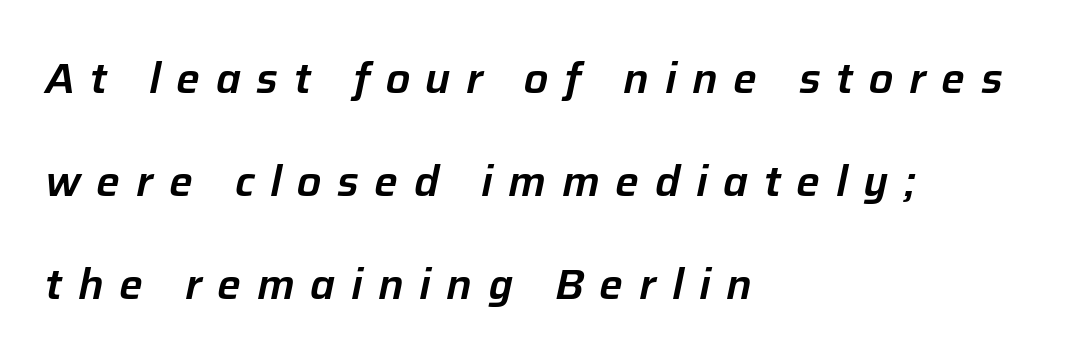
The image shows 42 px text type, italic (leaning right); set left-aligned, loose line spacing (2.45x), unusually wide letter spacing (+0.37 em), not underlined; low stroke contrast and a medium x-height.
